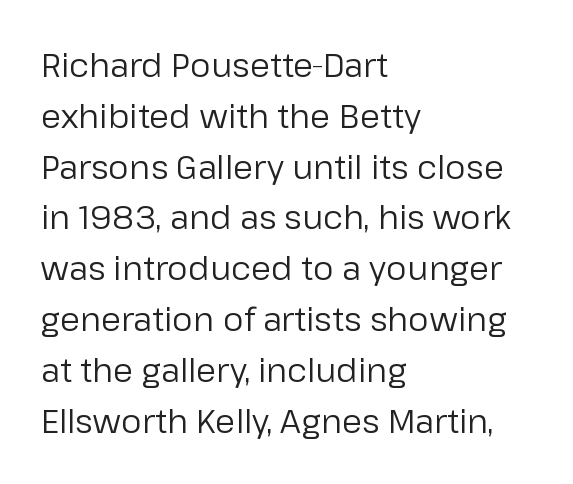
{"serif": "no", "italic": "no", "bold": "no", "weight": "regular", "width": "normal", "stroke_contrast": "low", "x_height": "medium", "monospaced": "no", "underline": "no", "align": "left", "line_spacing": "normal", "line_spacing_ratio": 1.54, "letter_spacing": "normal", "letter_spacing_em": 0.0, "glyph_px": 33}
